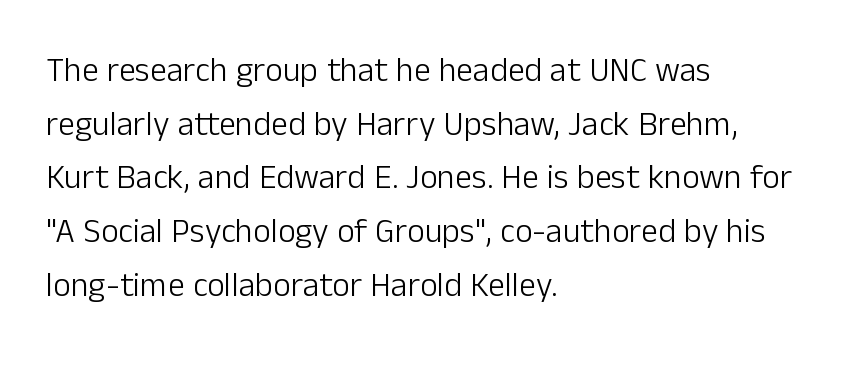
{"serif": "no", "italic": "no", "bold": "no", "weight": "light", "width": "normal", "stroke_contrast": "low", "x_height": "medium", "monospaced": "no", "underline": "no", "align": "left", "line_spacing": "normal", "line_spacing_ratio": 1.58, "letter_spacing": "normal", "letter_spacing_em": 0.0, "glyph_px": 34}
